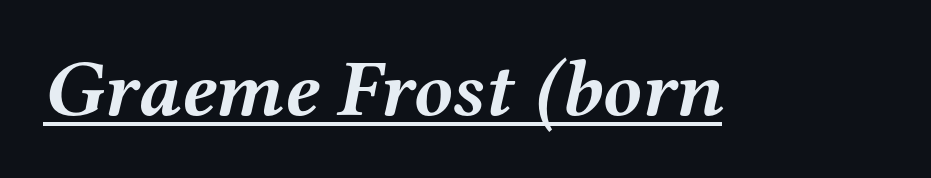
Q: Is the text bold? A: Yes.
Q: Is the text italic (slanted)? A: Yes, it leans right by about 12 degrees.
Q: Is the typeface a serif or a sans-serif typeface? A: Serif.
Q: Is the text underlined? A: Yes.
Q: Is the spacing between letters normal or unusually wide? A: Normal.
Q: Width (condensed, normal, or wide)? A: Wide.
Q: Stroke contrast? A: Medium.
Q: x-height? A: Medium.
Q: Monospaced? A: No.
